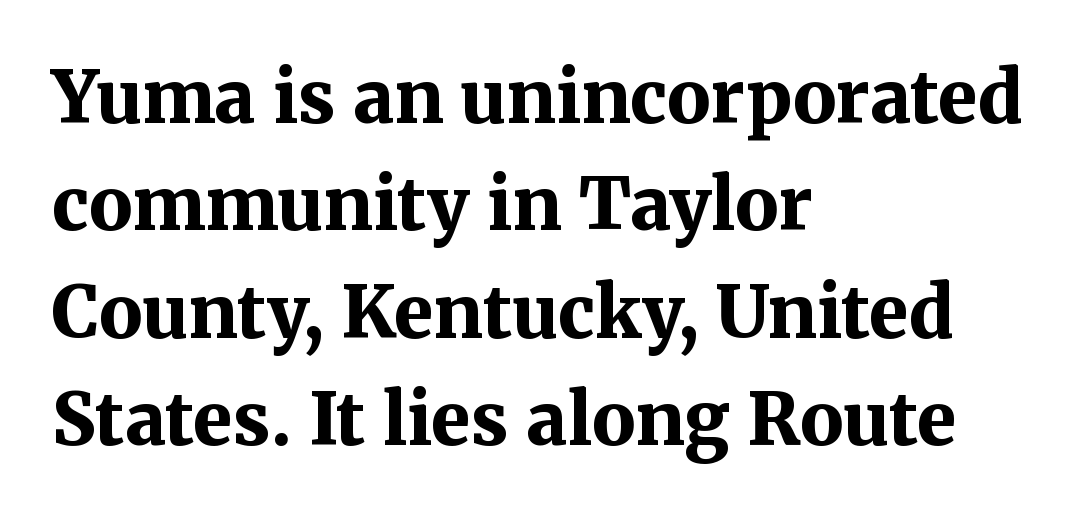
Q: Is the text bold? A: Yes.
Q: Is the text italic (slanted)? A: No, it is upright.
Q: Is the typeface a serif or a sans-serif typeface? A: Serif.
Q: Is the text underlined? A: No.
Q: How is the paragraph aligned? A: Left-aligned.
Q: Is the spacing between letters normal or unusually wide? A: Normal.
Q: Is the spacing between lines tight, normal or loose? A: Normal.
Q: Width (condensed, normal, or wide)? A: Normal.
Q: Stroke contrast? A: Medium.
Q: x-height? A: Medium.
Q: Monospaced? A: No.
